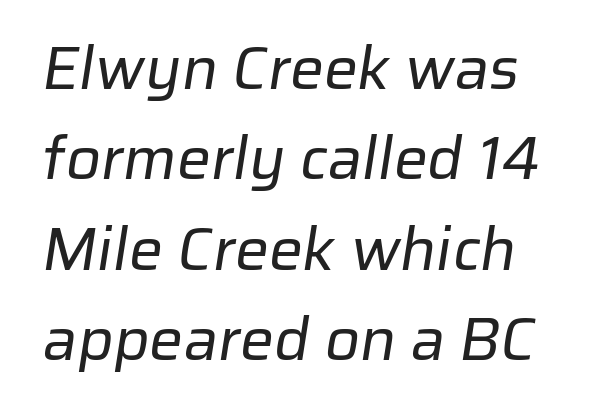
The image shows 61 px regular-weight sans-serif type; set left-aligned, normal line spacing (1.48x), normal letter spacing, not underlined; low stroke contrast and a medium x-height.
